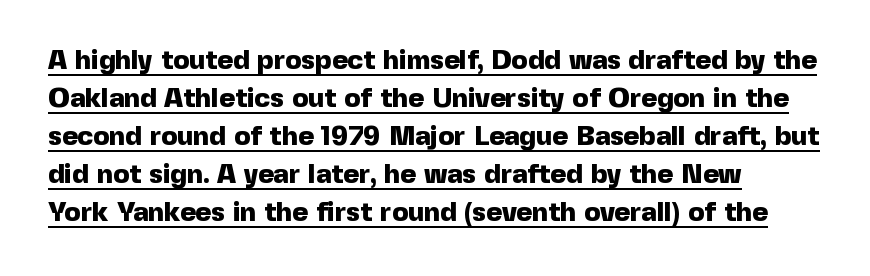
A typesetter would call this leading conventional body-copy spacing. Does a line run under the words? Yes, clearly. The font is running at its bold setting. In terms of posture, this sample is upright. This rendering leaves character spacing at its baseline value.
